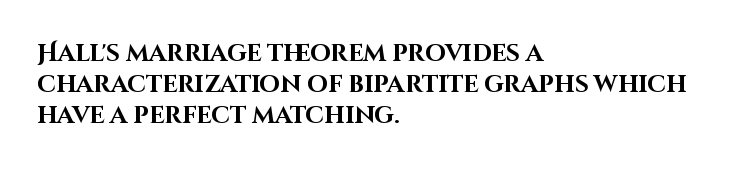
Q: Is the text bold? A: Yes.
Q: Is the text italic (slanted)? A: No, it is upright.
Q: Is the text underlined? A: No.
Q: How is the paragraph aligned? A: Left-aligned.
Q: Is the spacing between letters normal or unusually wide? A: Normal.
Q: Is the spacing between lines tight, normal or loose? A: Normal.
